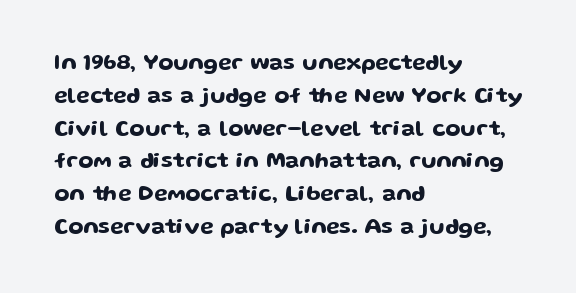
Q: Is the text italic (slanted)? A: No, it is upright.
Q: Is the text underlined? A: No.
Q: How is the paragraph aligned? A: Left-aligned.
Q: Is the spacing between letters normal or unusually wide? A: Normal.
Q: Is the spacing between lines tight, normal or loose? A: Normal.
